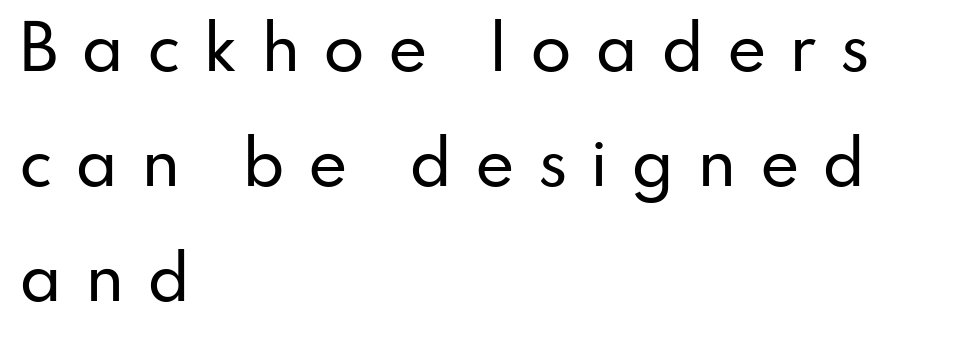
Serifs: no, the terminals of the letterforms are clean. Rendered with straight, roman letterforms. The typesetter chose a ragged-right arrangement here. Is the letter spacing exaggerated? Yes — the characters are pushed far apart.
